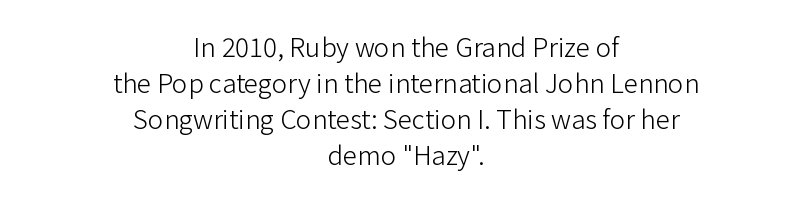
No extra ink here — the face is not bold. Typeset on center — no edge is straight. Just letters on the line, the space beneath them empty. When letters stand straight like this, we call the style roman or upright. Students, observe: this is what conventionally led text looks like.
